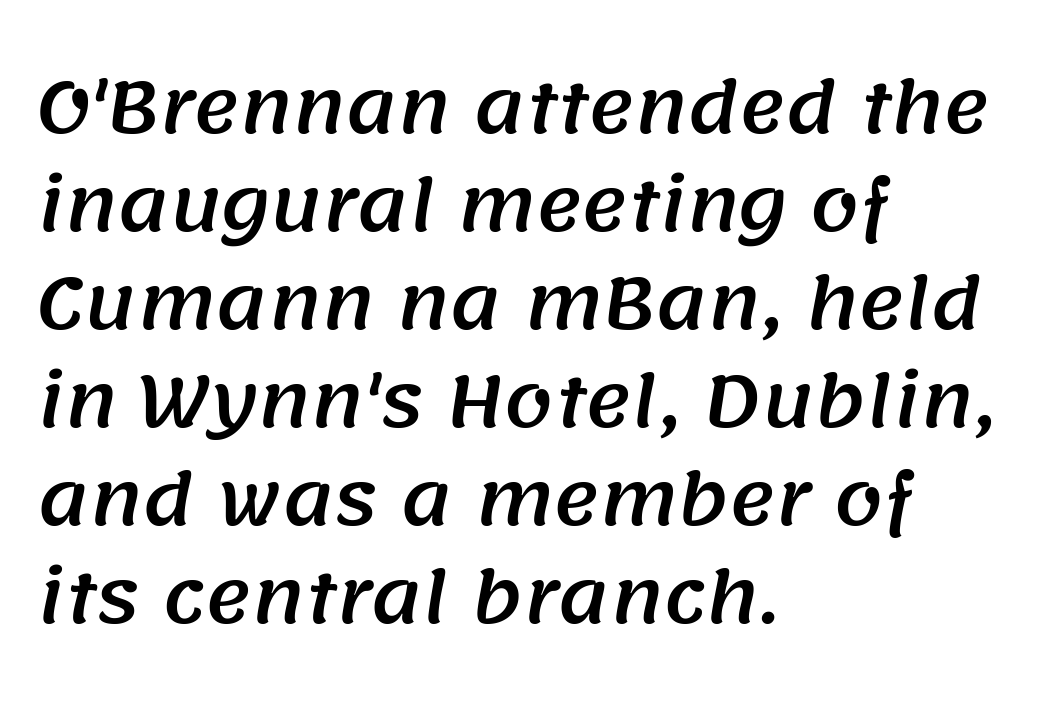
The image shows 70 px sans-serif type; set left-aligned, normal line spacing (1.4x), normal letter spacing, not underlined; medium stroke contrast and a large x-height.
